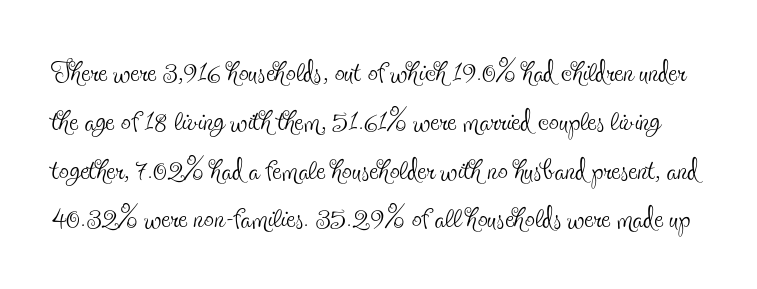
Q: Is the text bold? A: No.
Q: Is the typeface a serif or a sans-serif typeface? A: Serif.
Q: Is the text underlined? A: No.
Q: Is the spacing between letters normal or unusually wide? A: Normal.
Q: Width (condensed, normal, or wide)? A: Condensed.
Q: x-height? A: Small.
Q: Monospaced? A: No.
